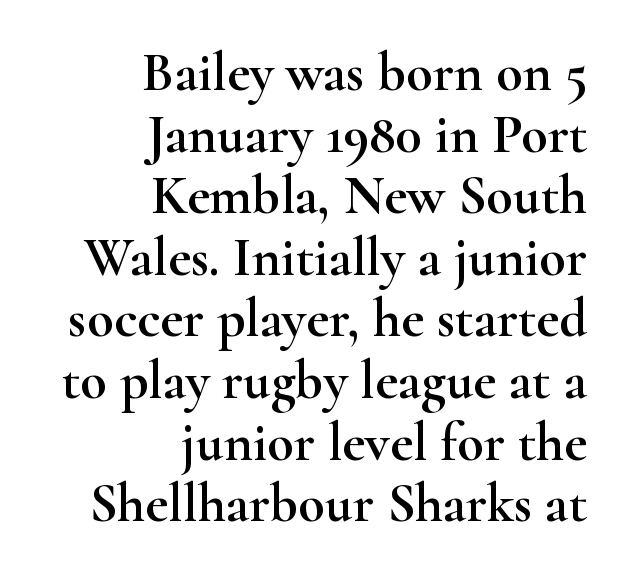
The image shows 55 px wide serif type, upright; set right-aligned, tight line spacing (1.12x), normal letter spacing, not underlined; high stroke contrast and a small x-height.
